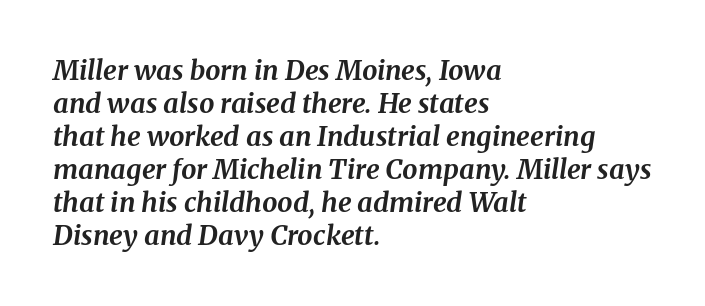
Q: Is the text bold? A: Yes.
Q: Is the text italic (slanted)? A: Yes, it leans right by about 8 degrees.
Q: Is the text underlined? A: No.
Q: How is the paragraph aligned? A: Left-aligned.
Q: Is the spacing between letters normal or unusually wide? A: Normal.
